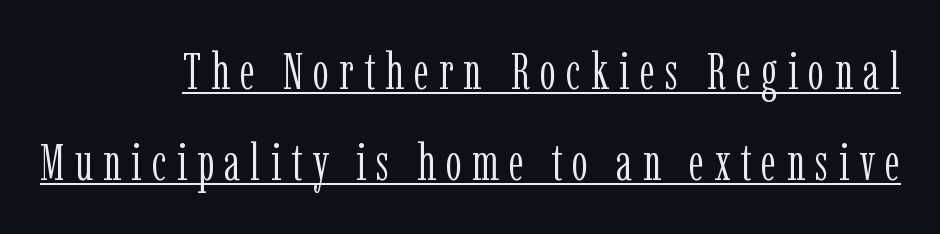
The image shows 51 px light, condensed serif type, upright; set right-aligned, line spacing 1.79x, unusually wide letter spacing (+0.2 em), underlined; low stroke contrast and a medium x-height.
